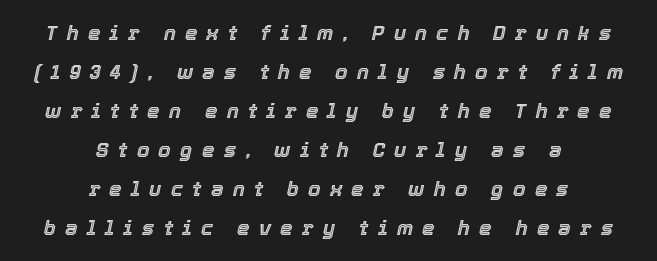
The face used here has a pronounced slope to its letters. Check the space under the baseline: it is left empty. These lines have a slow, spaced-out rhythm from letter to letter. Neither beginnings nor endings align; midpoints do. One glance says open: line gaps are wider than usual.
